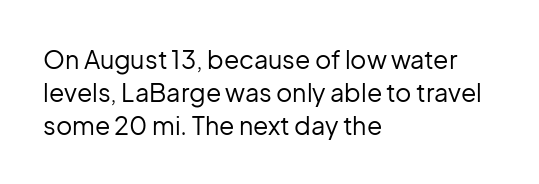
The setting favours the left margin, as ordinary paragraphs usually do. The letters stand upright; this is a roman face. Does the leading feel generous? No, just average. The passage shown has conventional tracking throughout. Each stroke keeps to a modest, everyday thickness or less.
